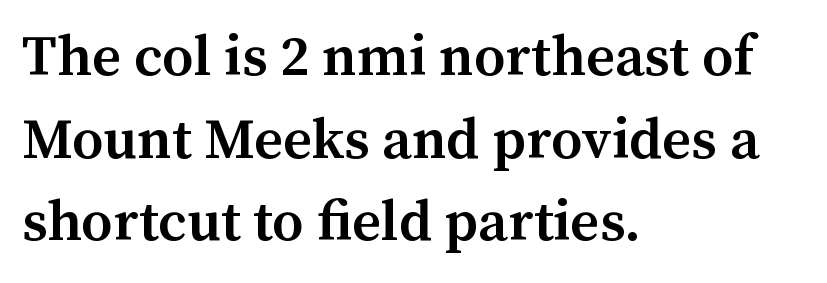
Q: Is the text bold? A: Semi-bold.
Q: Is the text italic (slanted)? A: No, it is upright.
Q: Is the typeface a serif or a sans-serif typeface? A: Serif.
Q: Is the text underlined? A: No.
Q: How is the paragraph aligned? A: Left-aligned.
Q: Is the spacing between letters normal or unusually wide? A: Normal.
Q: Is the spacing between lines tight, normal or loose? A: Normal.
Q: Width (condensed, normal, or wide)? A: Normal.
Q: Stroke contrast? A: Medium.
Q: x-height? A: Medium.
Q: Monospaced? A: No.
